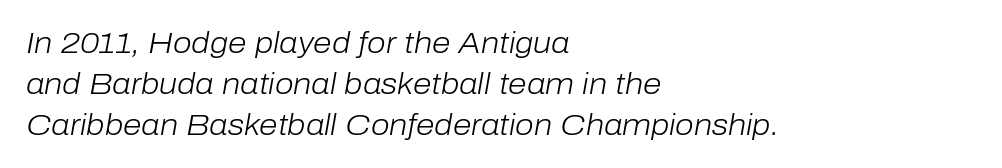
{"italic": "yes", "lean": "right", "slant_degrees": 10, "bold": "no", "weight": "light", "width": "normal", "stroke_contrast": "low", "x_height": "medium", "monospaced": "no", "underline": "no", "align": "left", "line_spacing": "normal", "line_spacing_ratio": 1.36, "letter_spacing": "normal", "letter_spacing_em": 0.0, "glyph_px": 30}
